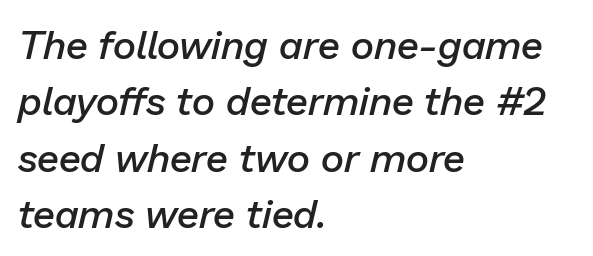
Quick note: italic. Descenders are the only things crossing below the line. Caption: semibold face, moderately heavy strokes. Is the letter spacing exaggerated? No — it looks like the ordinary default. Notice how the passage keeps a crisp vertical edge on the left only.
